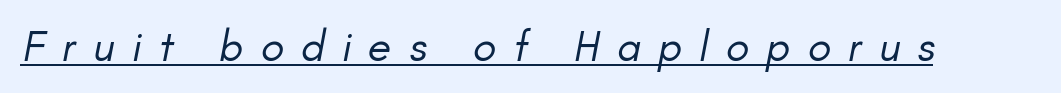
Q: Is the text bold? A: No.
Q: Is the text italic (slanted)? A: Yes, it leans right by about 11 degrees.
Q: Is the text underlined? A: Yes.
Q: Is the spacing between letters normal or unusually wide? A: Unusually wide.
Q: Width (condensed, normal, or wide)? A: Normal.
Q: Stroke contrast? A: Low.
Q: x-height? A: Small.
Q: Monospaced? A: No.
